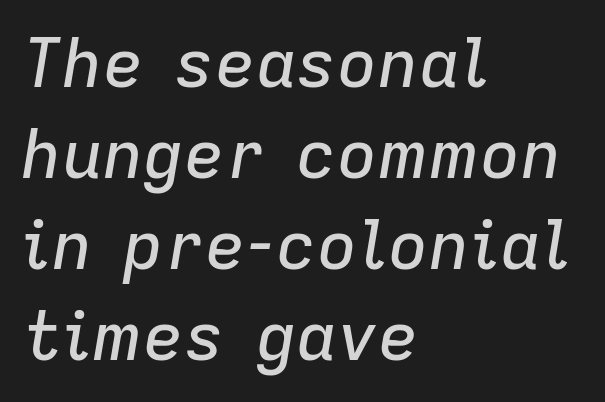
{"italic": "yes", "lean": "right", "slant_degrees": 9, "width": "normal", "stroke_contrast": "low", "x_height": "medium", "monospaced": "no", "underline": "no", "align": "left", "line_spacing": "normal", "line_spacing_ratio": 1.34, "letter_spacing": "normal", "letter_spacing_em": 0.0, "glyph_px": 68}
